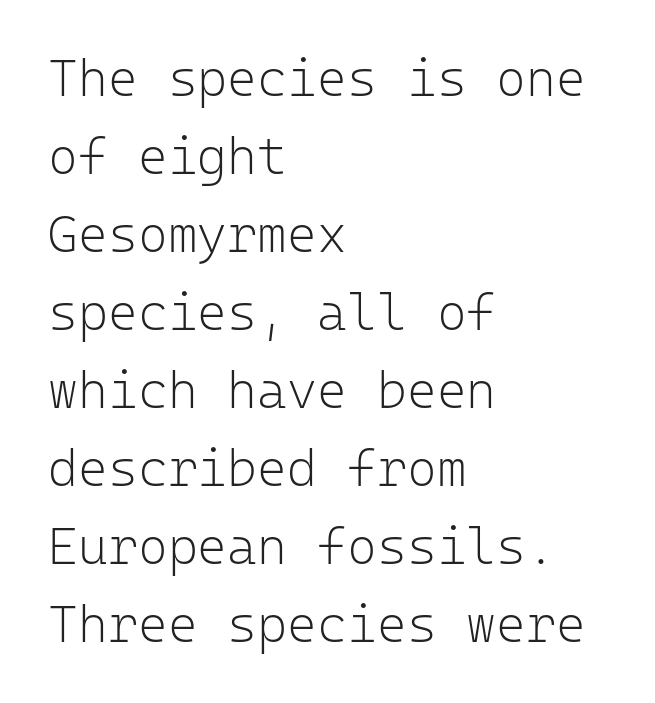
Type without underlining. A student would call this left alignment; a typographer would say flush left, rag right. How are the letters spaced? Ordinarily, with no added tracking. Unlike italic type, these characters show no tilt at all.
